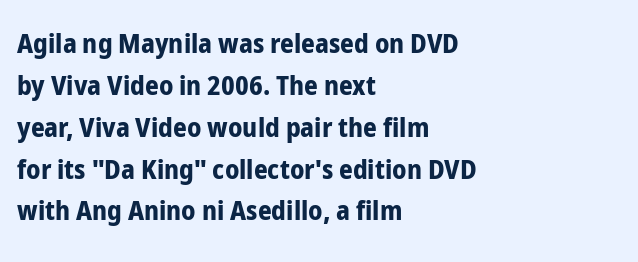
{"italic": "no", "bold": "yes", "underline": "no", "align": "left", "line_spacing": "normal", "line_spacing_ratio": 1.55, "letter_spacing": "normal", "letter_spacing_em": 0.0, "glyph_px": 27}
